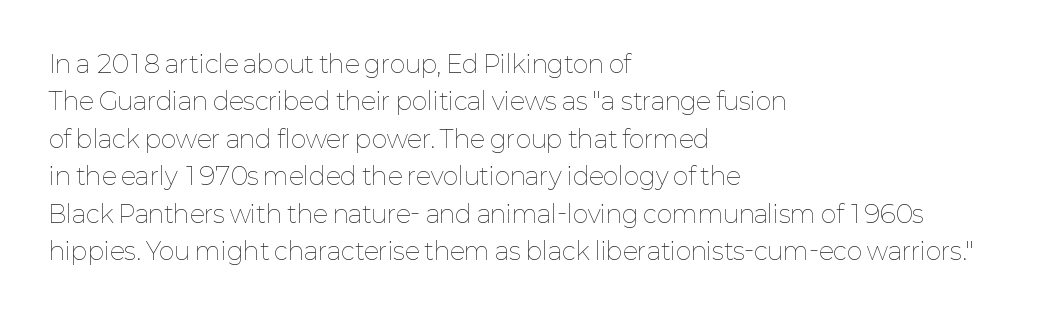
Evenly set lines give the paragraph a standard silhouette. Here the glyphs are tracked normally, forming tight word shapes. Rule under the text: the space is simply empty. Italic? Not at all — the glyphs are vertical. These glyphs show unthickened strokes, regular width or finer.
